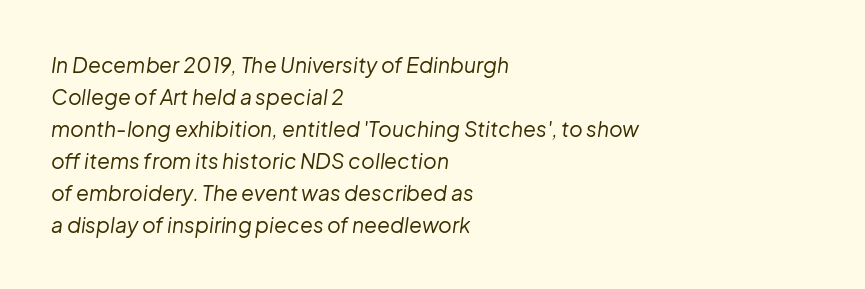
{"italic": "yes", "lean": "right", "slant_degrees": 8, "bold": "no", "underline": "no", "align": "left", "line_spacing": "normal", "line_spacing_ratio": 1.52, "letter_spacing": "normal", "letter_spacing_em": 0.0, "glyph_px": 21}
